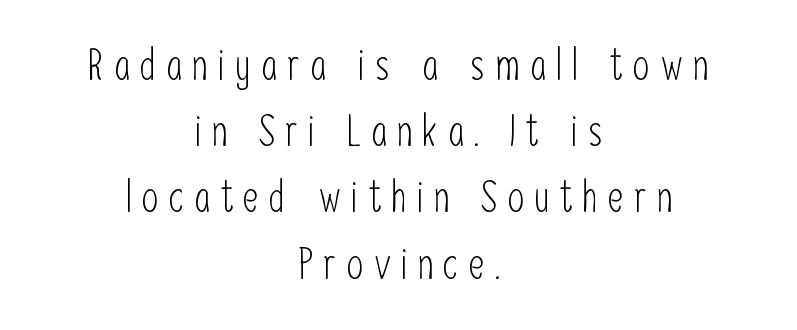
The image shows 43 px light, condensed sans-serif type, upright; set centered, normal line spacing (1.54x), unusually wide letter spacing (+0.24 em), not underlined; low stroke contrast and a medium x-height.
